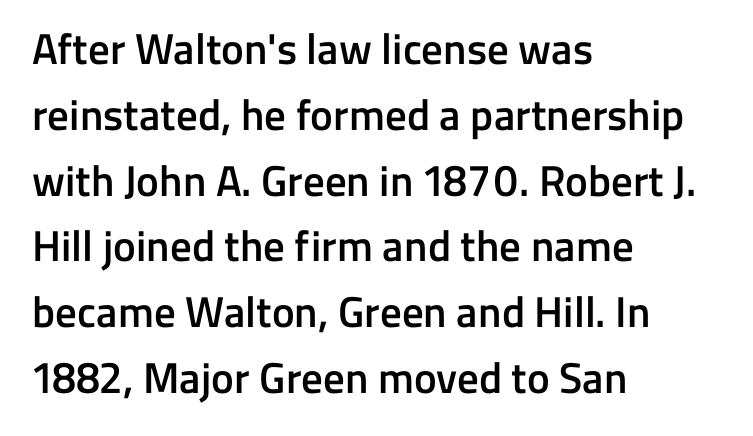
The image shows 43 px semibold sans-serif type, upright; set left-aligned, normal line spacing (1.53x), normal letter spacing, not underlined; low stroke contrast and a medium x-height.
